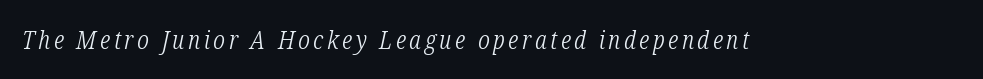
{"italic": "yes", "lean": "right", "slant_degrees": 12, "bold": "no", "underline": "no", "glyph_px": 25}
